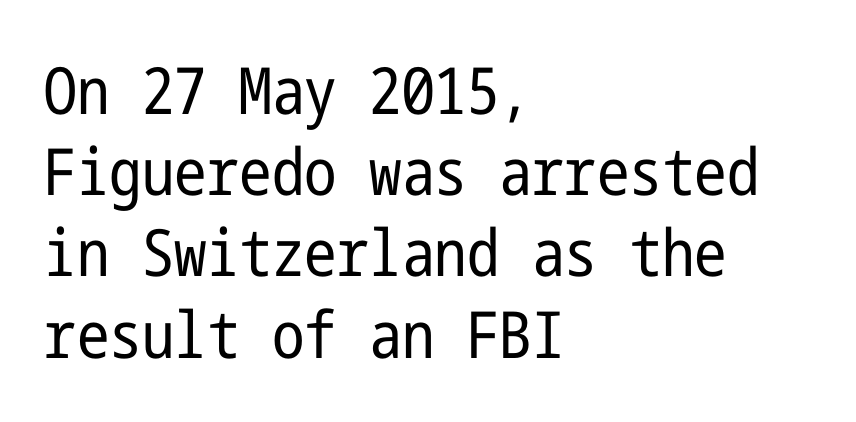
The image shows 65 px regular-weight, condensed sans-serif type, upright; set left-aligned, normal line spacing (1.25x), normal letter spacing, not underlined; low stroke contrast and a medium x-height.
